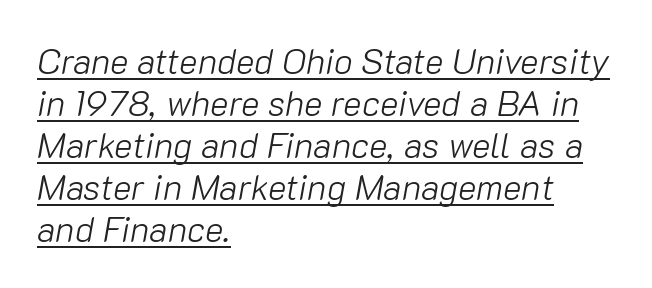
The image shows 35 px light type, italic (leaning right); set left-aligned, line spacing 1.2x, normal letter spacing, underlined; low stroke contrast and a medium x-height.
